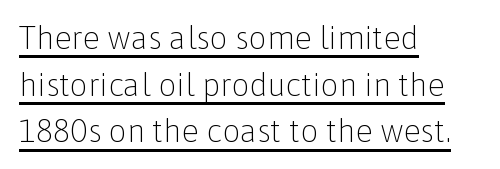
Do the characters align in a grid? No, the font is proportional. Underline: present. This sample uses a sans-serif face. Summary of vertical rhythm: regular, with standard interline spacing. If you drew a ruler down the left edge, every line would touch it.
